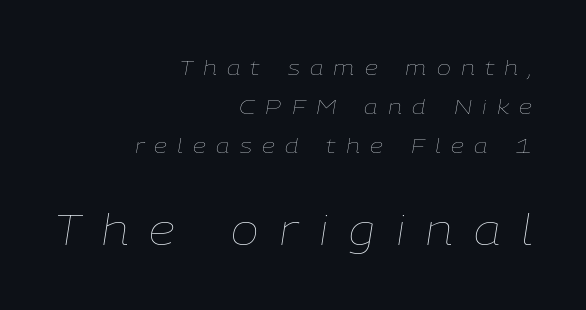
This sample uses an oblique cut, with every glyph tilted off the vertical. Alignment: flush right. Anything drawn beneath the words? Only blank space. Is this a fixed-width face? No — the glyphs have proportional, varying widths. The later block is typeset at a bigger size than the earlier block. How are the letters spaced? Widely, with obvious added tracking.
